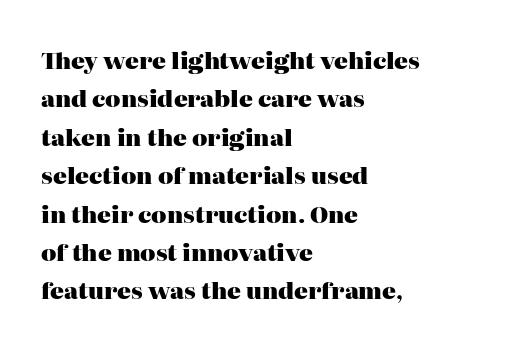
Q: Is the text bold? A: Yes.
Q: Is the text italic (slanted)? A: No, it is upright.
Q: Is the text underlined? A: No.
Q: How is the paragraph aligned? A: Left-aligned.
Q: Is the spacing between letters normal or unusually wide? A: Normal.
Q: Is the spacing between lines tight, normal or loose? A: Normal.
